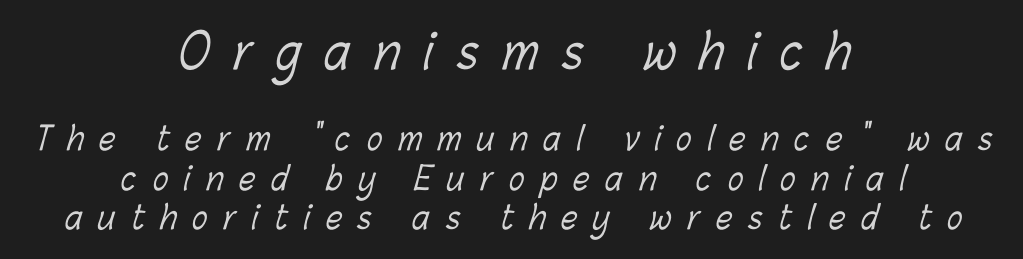
The image shows 48 px light, condensed type; set centered, line spacing 1.23x, unusually wide letter spacing (+0.5 em), not underlined; the first (top) block is 1.5x larger; low stroke contrast and a medium x-height.
